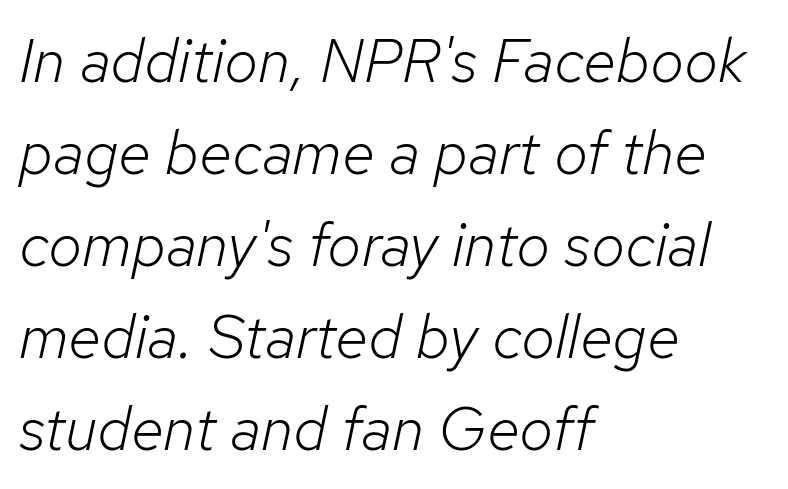
Q: Is the text bold? A: No.
Q: Is the text italic (slanted)? A: Yes, it leans right by about 12 degrees.
Q: Is the text underlined? A: No.
Q: How is the paragraph aligned? A: Left-aligned.
Q: Is the spacing between letters normal or unusually wide? A: Normal.
Q: Is the spacing between lines tight, normal or loose? A: Normal.
Q: Width (condensed, normal, or wide)? A: Normal.
Q: Stroke contrast? A: Low.
Q: x-height? A: Medium.
Q: Monospaced? A: No.
